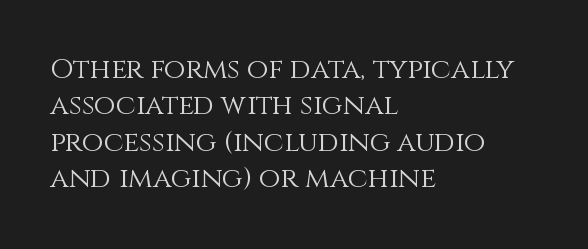
Q: Is the text bold? A: No.
Q: Is the text italic (slanted)? A: No, it is upright.
Q: Is the text underlined? A: No.
Q: How is the paragraph aligned? A: Left-aligned.
Q: Is the spacing between letters normal or unusually wide? A: Normal.
Q: Is the spacing between lines tight, normal or loose? A: Normal.
Q: Width (condensed, normal, or wide)? A: Normal.
Q: Stroke contrast? A: Medium.
Q: x-height? A: Large.
Q: Monospaced? A: No.
